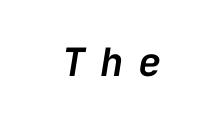
{"italic": "yes", "lean": "right", "slant_degrees": 9, "bold": "semi", "weight": "semibold", "width": "normal", "stroke_contrast": "low", "x_height": "medium", "monospaced": "yes", "underline": "no", "letter_spacing": "wide", "letter_spacing_em": 0.37, "glyph_px": 39}
